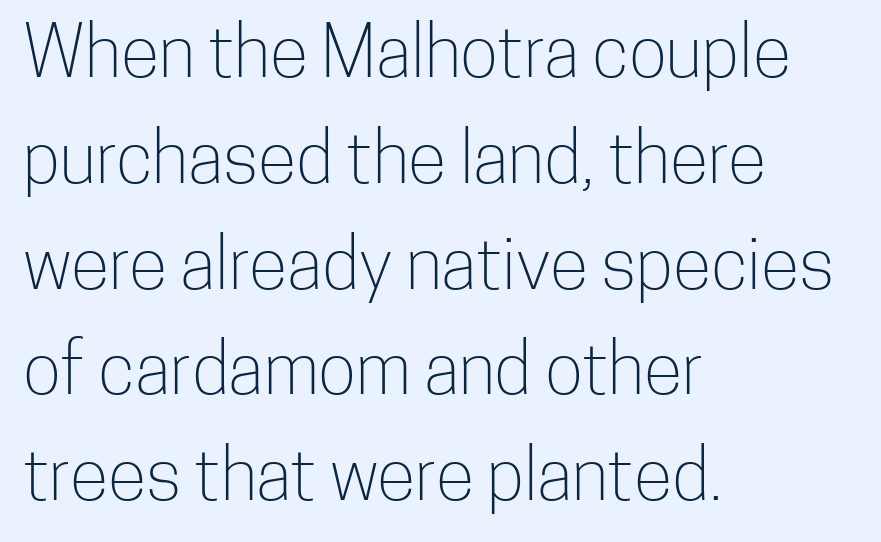
{"serif": "no", "italic": "no", "bold": "no", "weight": "light", "width": "condensed", "stroke_contrast": "low", "x_height": "medium", "monospaced": "no", "underline": "no", "align": "left", "line_spacing": "normal", "line_spacing_ratio": 1.49, "letter_spacing": "normal", "letter_spacing_em": 0.0, "glyph_px": 71}
